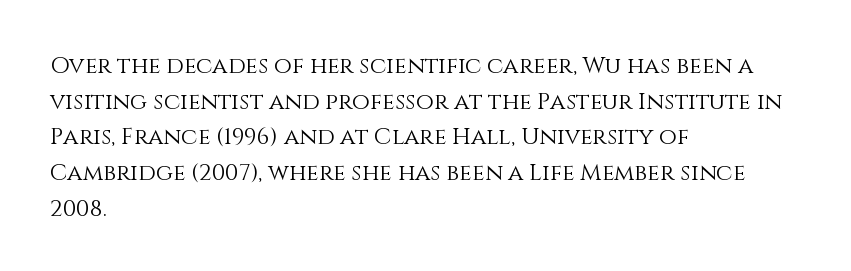
The image shows 23 px text type, upright; set left-aligned, normal line spacing (1.55x), normal letter spacing, not underlined.
